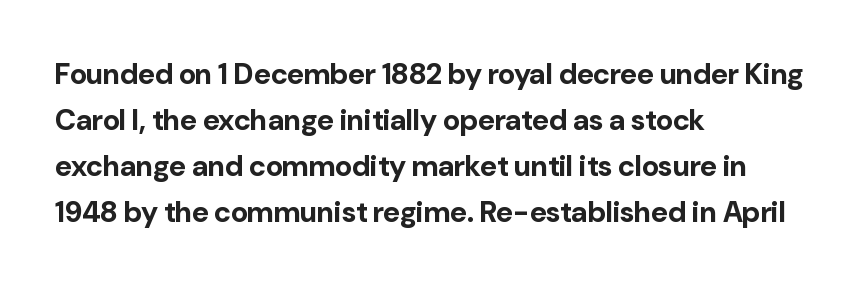
Q: Is the text bold? A: Yes.
Q: Is the text italic (slanted)? A: No, it is upright.
Q: Is the typeface a serif or a sans-serif typeface? A: Sans-serif.
Q: Is the text underlined? A: No.
Q: How is the paragraph aligned? A: Left-aligned.
Q: Is the spacing between letters normal or unusually wide? A: Normal.
Q: Is the spacing between lines tight, normal or loose? A: Normal.
Q: Width (condensed, normal, or wide)? A: Normal.
Q: Stroke contrast? A: Low.
Q: x-height? A: Medium.
Q: Monospaced? A: No.
